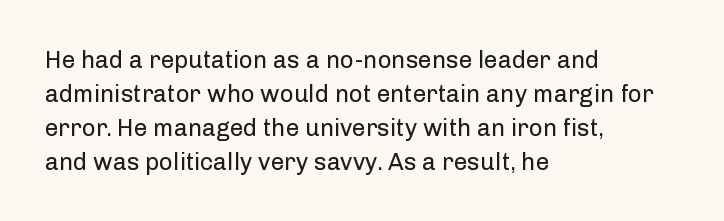
{"italic": "no", "bold": "no", "underline": "no", "align": "left", "line_spacing": "normal", "line_spacing_ratio": 1.41, "letter_spacing": "normal", "letter_spacing_em": 0.0, "glyph_px": 24}
